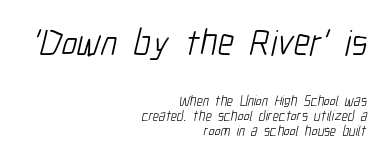
{"serif": "no", "bold": "no", "weight": "light", "width": "condensed", "stroke_contrast": "low", "x_height": "medium", "monospaced": "no", "underline": "no", "align": "right", "line_spacing": "tight", "line_spacing_ratio": 1.07, "letter_spacing": "normal", "letter_spacing_em": 0.0, "larger_block": "first", "size_ratio": 2.64, "glyph_px": 37}
